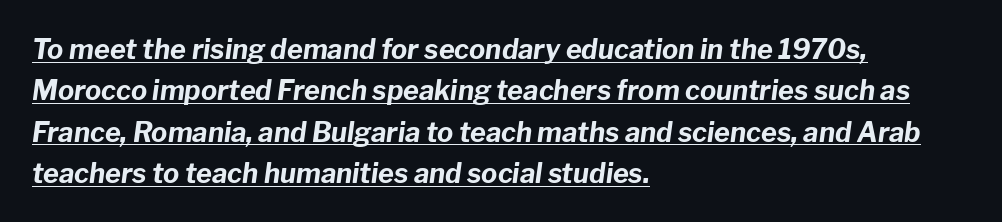
{"italic": "yes", "lean": "right", "slant_degrees": 8, "bold": "yes", "underline": "yes", "align": "left", "line_spacing": "normal", "line_spacing_ratio": 1.53, "letter_spacing": "normal", "letter_spacing_em": 0.0, "glyph_px": 27}
